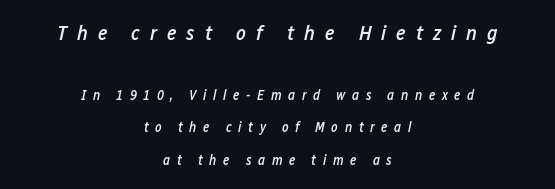
Q: Is the text bold? A: Semi-bold.
Q: Is the text italic (slanted)? A: Yes, it leans right by about 12 degrees.
Q: Is the text underlined? A: No.
Q: How is the paragraph aligned? A: Centered.
Q: Is the spacing between letters normal or unusually wide? A: Unusually wide.
Q: Is the spacing between lines tight, normal or loose? A: Loose.
Q: Which block of text is set in a larger size, the first (top) or the second (bottom)? A: The first (top) one.
